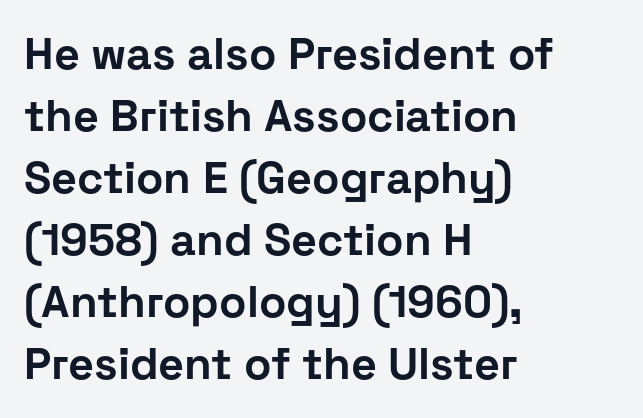
The image shows 45 px bold sans-serif type, upright; set left-aligned, normal line spacing (1.38x), normal letter spacing, not underlined; low stroke contrast and a medium x-height.
